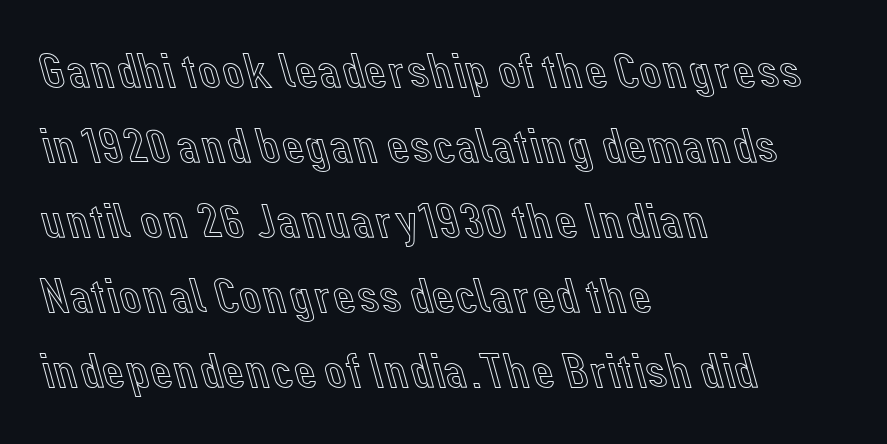
{"width": "normal", "x_height": "medium", "monospaced": "no", "underline": "no", "align": "left", "line_spacing": "normal", "line_spacing_ratio": 1.53, "letter_spacing": "normal", "letter_spacing_em": 0.0, "glyph_px": 49}
